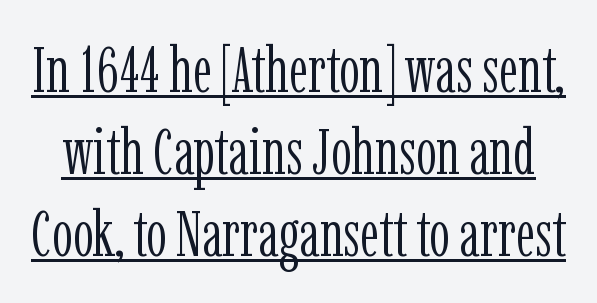
The image shows 65 px light, condensed serif type, upright; set normal line spacing (1.26x), normal letter spacing, underlined; low stroke contrast and a medium x-height.
